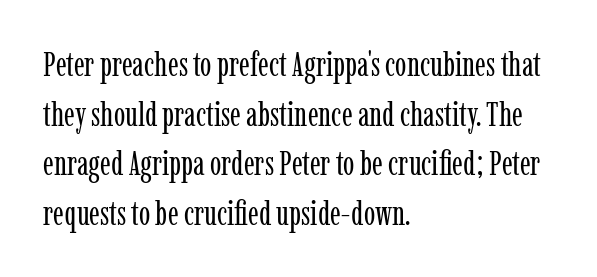
The image shows 34 px regular-weight, condensed serif type, upright; set left-aligned, normal line spacing (1.46x), normal letter spacing, not underlined; low stroke contrast and a medium x-height.
